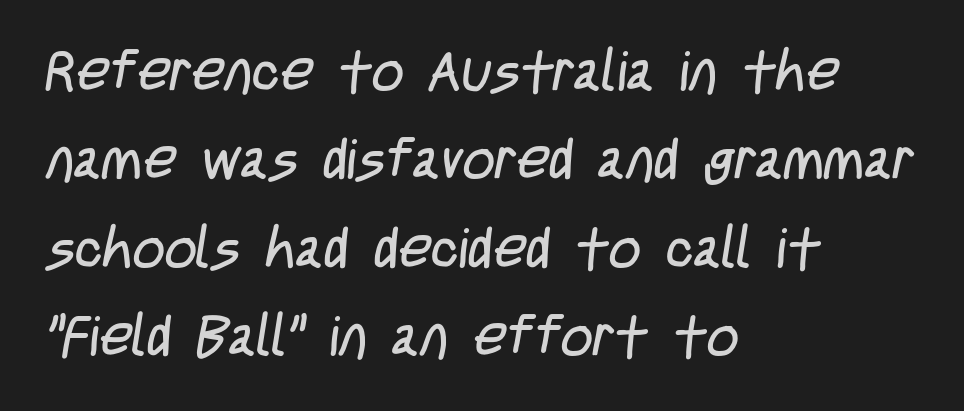
The image shows 56 px regular-weight, condensed sans-serif type; set left-aligned, normal line spacing (1.58x), normal letter spacing, not underlined; low stroke contrast and a large x-height.
